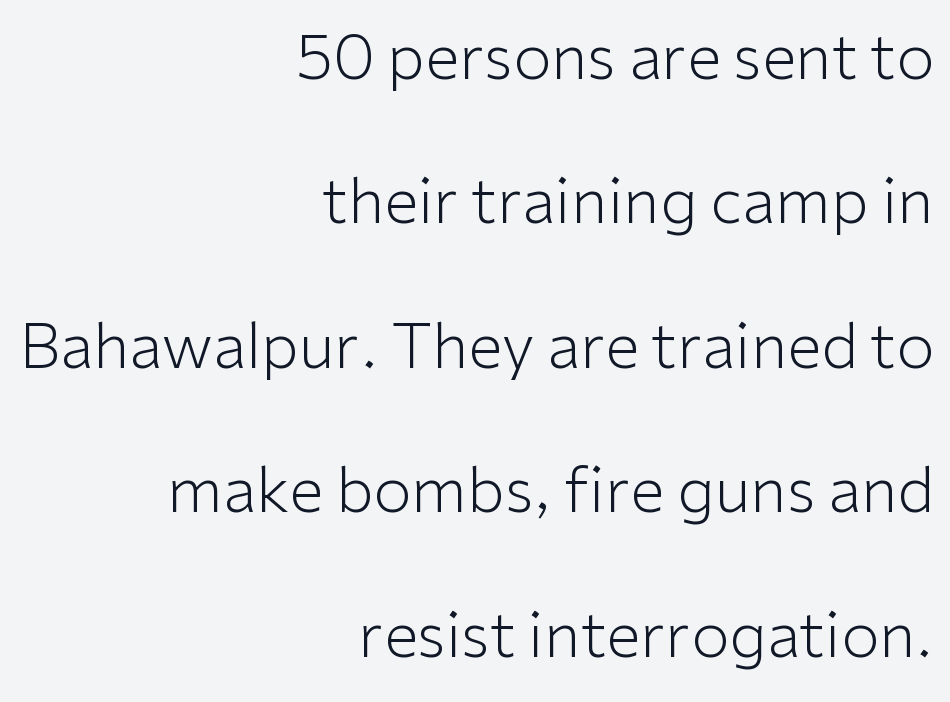
{"serif": "no", "italic": "no", "bold": "no", "weight": "light", "width": "normal", "stroke_contrast": "low", "x_height": "medium", "monospaced": "no", "underline": "no", "align": "right", "line_spacing": "loose", "line_spacing_ratio": 2.33, "letter_spacing": "normal", "letter_spacing_em": 0.0, "glyph_px": 62}
